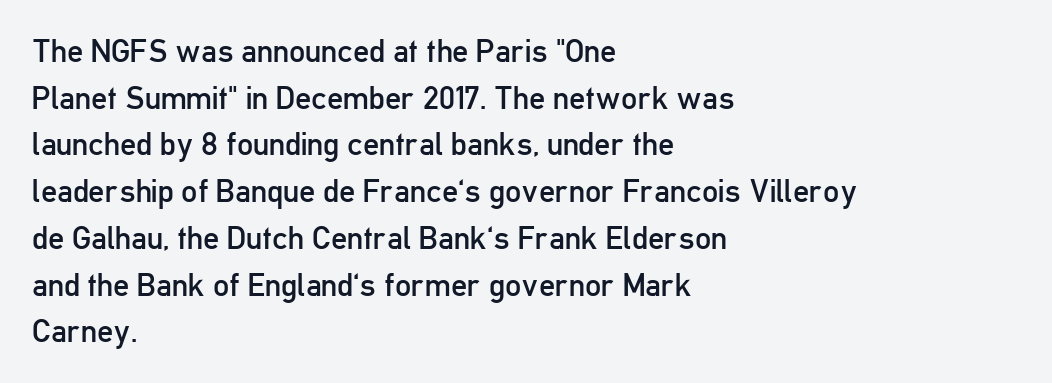
The lettering stays uniformly vertical, giving the passage a roman look. Tracking value appears to be zero — textbook default spacing. Each letter keeps its own natural width here, so spacing adapts to shape. Anything drawn beneath the words? Only blank space.
